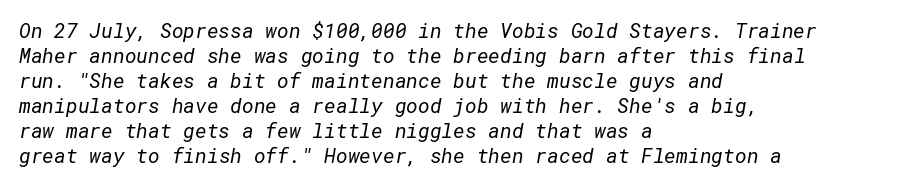
Q: Is the text bold? A: No.
Q: Is the text underlined? A: No.
Q: How is the paragraph aligned? A: Left-aligned.
Q: Is the spacing between letters normal or unusually wide? A: Normal.
Q: Is the spacing between lines tight, normal or loose? A: Normal.
